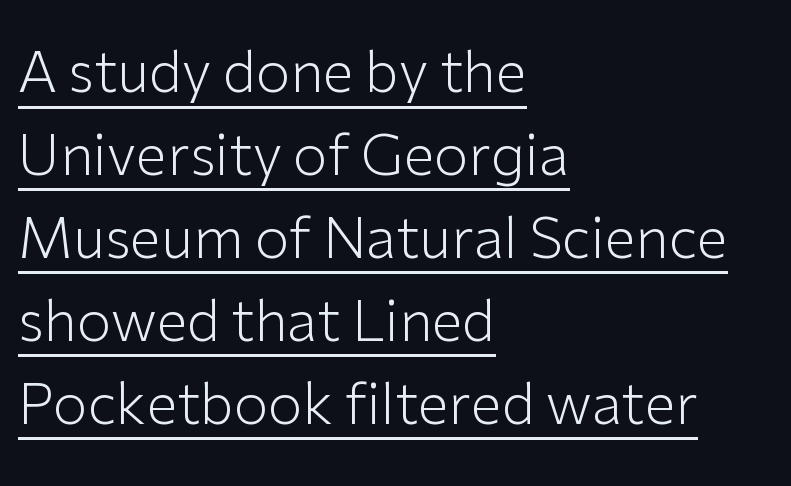
{"serif": "no", "italic": "no", "bold": "no", "weight": "light", "width": "normal", "stroke_contrast": "low", "x_height": "medium", "monospaced": "no", "underline": "yes", "align": "left", "line_spacing": "normal", "line_spacing_ratio": 1.48, "letter_spacing": "normal", "letter_spacing_em": 0.0, "glyph_px": 56}
